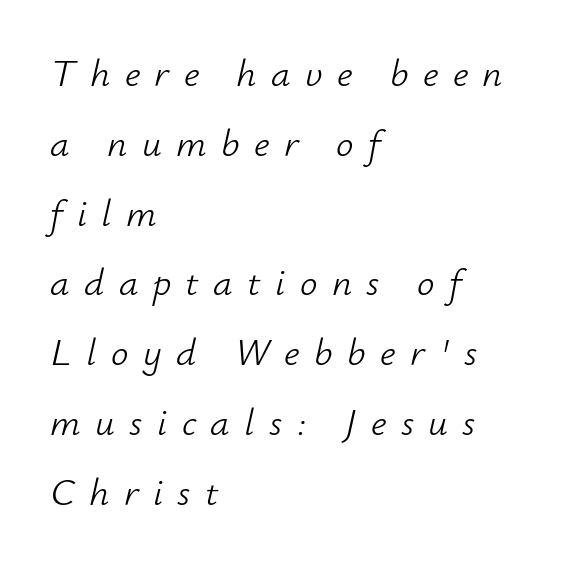
Q: Is the text bold? A: No.
Q: Is the text italic (slanted)? A: Yes, it leans right by about 12 degrees.
Q: Is the text underlined? A: No.
Q: How is the paragraph aligned? A: Left-aligned.
Q: Is the spacing between letters normal or unusually wide? A: Unusually wide.
Q: Width (condensed, normal, or wide)? A: Normal.
Q: Stroke contrast? A: Low.
Q: x-height? A: Small.
Q: Monospaced? A: No.
